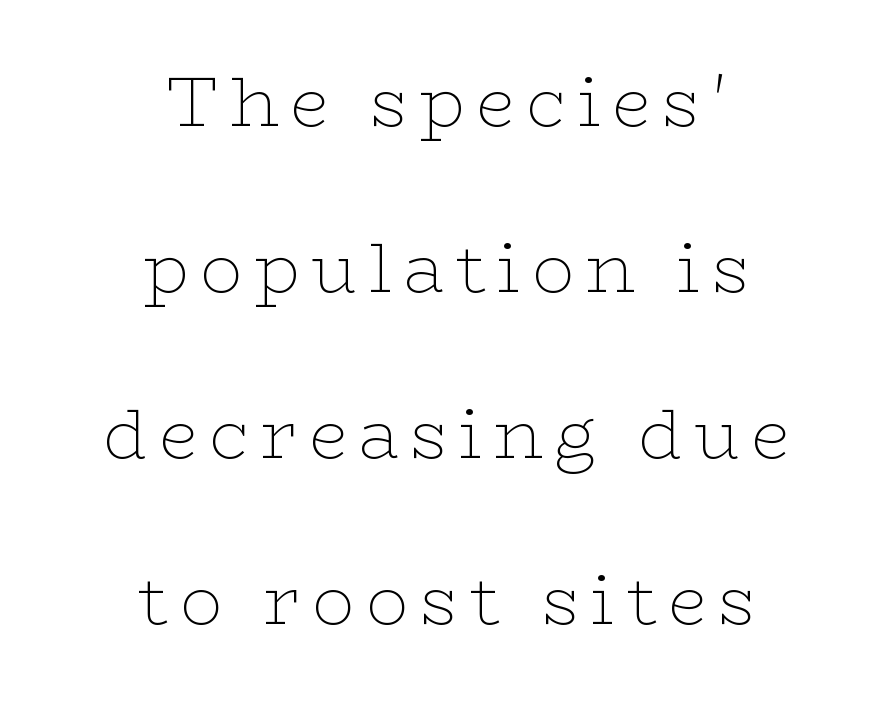
{"serif": "yes", "italic": "no", "bold": "no", "weight": "thin", "width": "wide", "stroke_contrast": "low", "x_height": "medium", "monospaced": "no", "underline": "no", "align": "center", "line_spacing": "loose", "line_spacing_ratio": 2.37, "glyph_px": 70}
